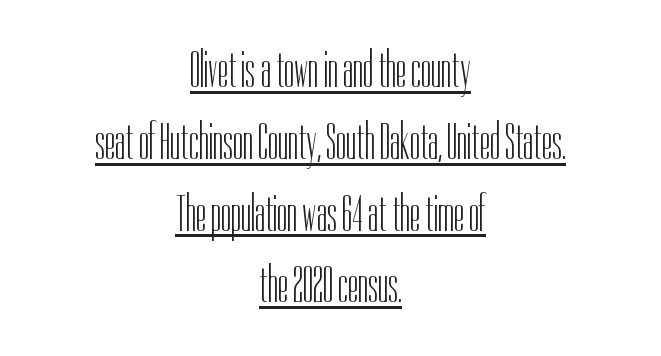
Q: Is the text bold? A: No.
Q: Is the text italic (slanted)? A: No, it is upright.
Q: Is the typeface a serif or a sans-serif typeface? A: Sans-serif.
Q: Is the text underlined? A: Yes.
Q: How is the paragraph aligned? A: Centered.
Q: Is the spacing between letters normal or unusually wide? A: Normal.
Q: Is the spacing between lines tight, normal or loose? A: Normal.
Q: Width (condensed, normal, or wide)? A: Condensed.
Q: Stroke contrast? A: Low.
Q: x-height? A: Medium.
Q: Monospaced? A: No.
